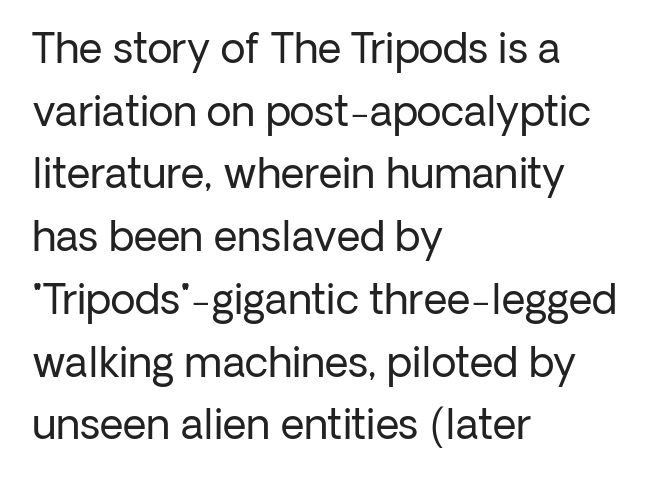
The image shows 41 px regular-weight sans-serif type, upright; set left-aligned, normal line spacing (1.53x), normal letter spacing, not underlined; low stroke contrast and a medium x-height.
